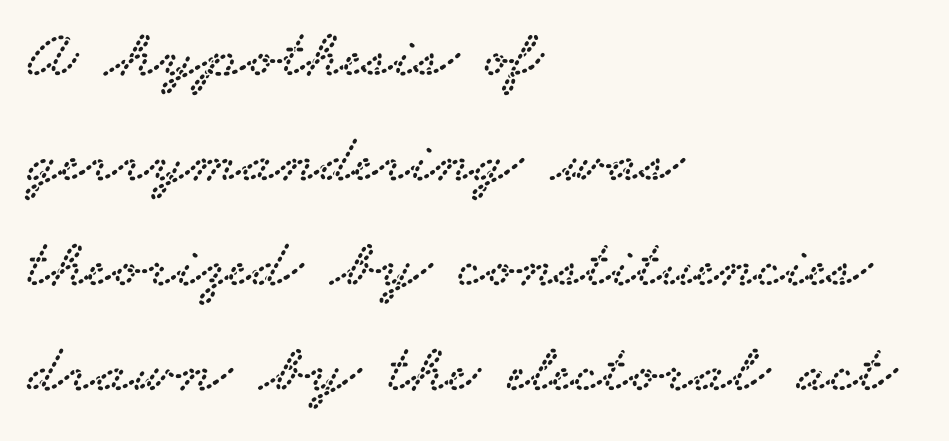
The image shows 69 px wide serif type; set left-aligned, normal line spacing (1.52x), normal letter spacing, not underlined; low stroke contrast and a small x-height.
